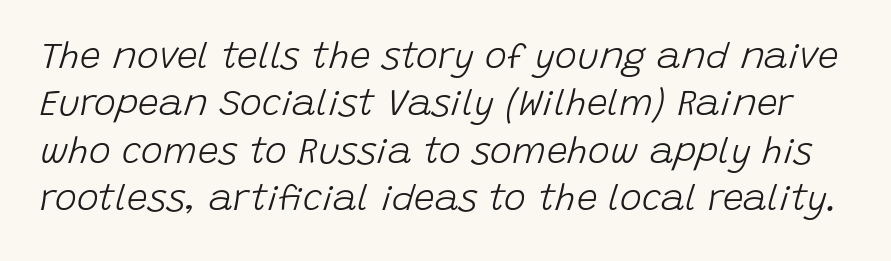
The image shows 37 px light type, italic (leaning right); set normal line spacing (1.28x), normal letter spacing, not underlined; low stroke contrast and a large x-height.
